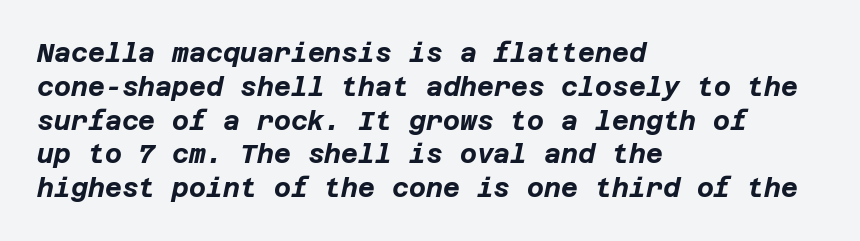
{"italic": "yes", "lean": "right", "slant_degrees": 12, "bold": "yes", "underline": "no", "align": "left", "line_spacing": "normal", "line_spacing_ratio": 1.3, "letter_spacing": "normal", "letter_spacing_em": 0.0, "glyph_px": 26}
